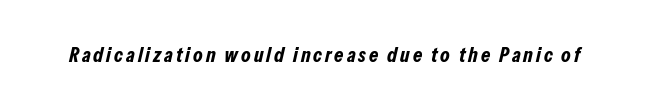
The image shows 21 px bold type, italic (leaning right); set not underlined.
